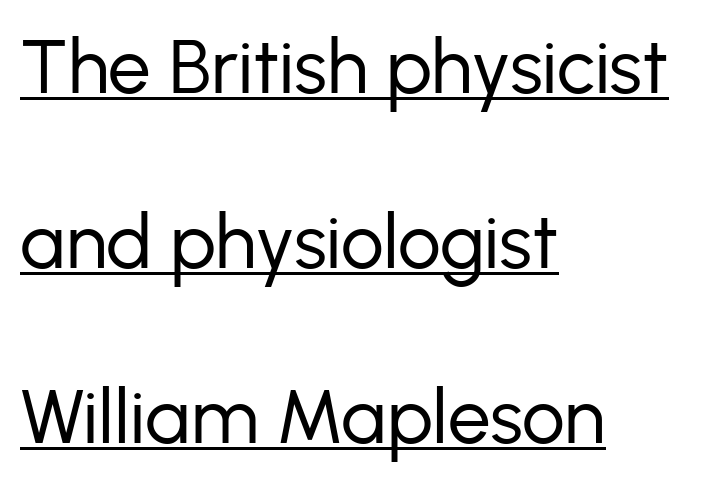
{"serif": "no", "italic": "no", "bold": "no", "weight": "regular", "width": "normal", "stroke_contrast": "low", "x_height": "medium", "monospaced": "no", "underline": "yes", "align": "left", "line_spacing": "loose", "line_spacing_ratio": 2.3, "letter_spacing": "normal", "letter_spacing_em": 0.0, "glyph_px": 76}
